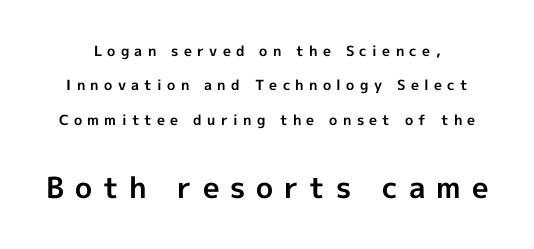
Compared with typical paragraphs, the rows here are farther apart. Strong, thick strokes mark this as bold type. Is there any slant? The stems are plumb. The letters carry no serifs — their stems end cleanly without finishing strokes.
